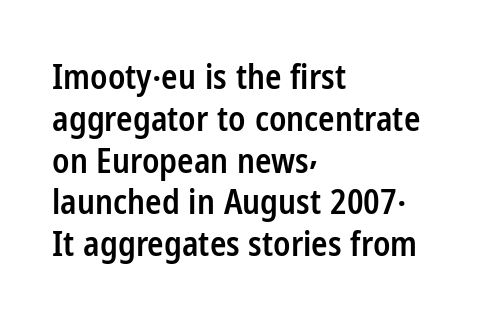
Q: Is the text bold? A: Semi-bold.
Q: Is the text italic (slanted)? A: No, it is upright.
Q: Is the typeface a serif or a sans-serif typeface? A: Sans-serif.
Q: Is the text underlined? A: No.
Q: How is the paragraph aligned? A: Left-aligned.
Q: Is the spacing between letters normal or unusually wide? A: Normal.
Q: Width (condensed, normal, or wide)? A: Condensed.
Q: Stroke contrast? A: Low.
Q: x-height? A: Medium.
Q: Monospaced? A: No.
